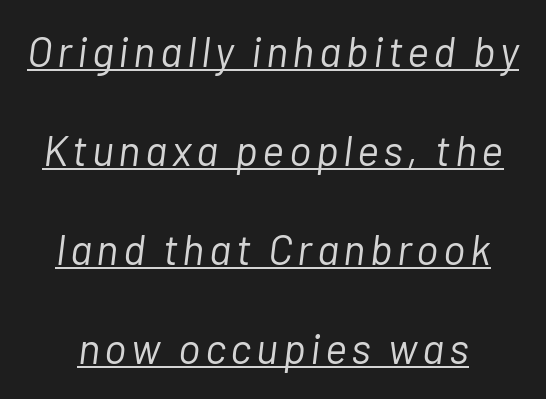
Q: Is the text bold? A: No.
Q: Is the text italic (slanted)? A: Yes, it leans right by about 7 degrees.
Q: Is the text underlined? A: Yes.
Q: Is the spacing between lines tight, normal or loose? A: Loose.
Q: Width (condensed, normal, or wide)? A: Normal.
Q: Stroke contrast? A: Low.
Q: x-height? A: Medium.
Q: Monospaced? A: No.
